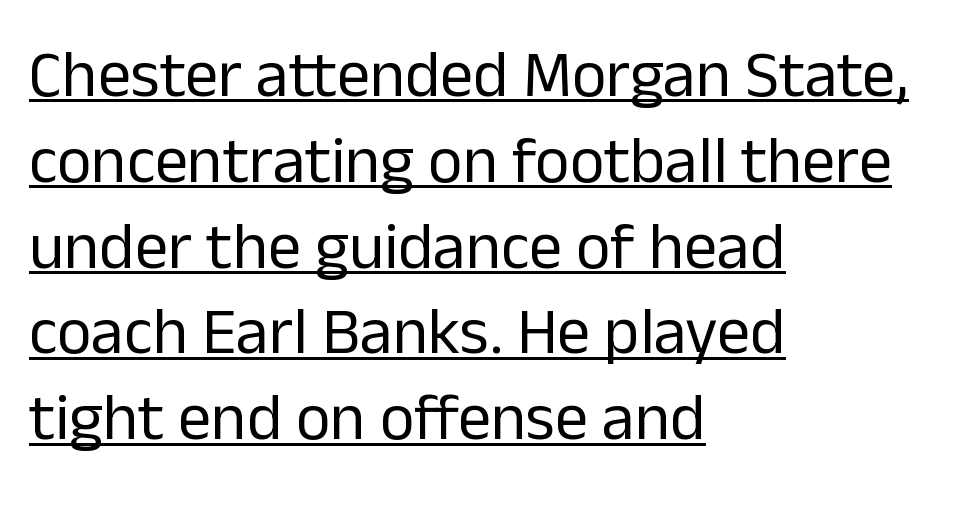
Q: Is the text bold? A: No.
Q: Is the text italic (slanted)? A: No, it is upright.
Q: Is the typeface a serif or a sans-serif typeface? A: Sans-serif.
Q: Is the text underlined? A: Yes.
Q: How is the paragraph aligned? A: Left-aligned.
Q: Is the spacing between letters normal or unusually wide? A: Normal.
Q: Is the spacing between lines tight, normal or loose? A: Normal.
Q: Width (condensed, normal, or wide)? A: Normal.
Q: Stroke contrast? A: Low.
Q: x-height? A: Medium.
Q: Monospaced? A: No.
